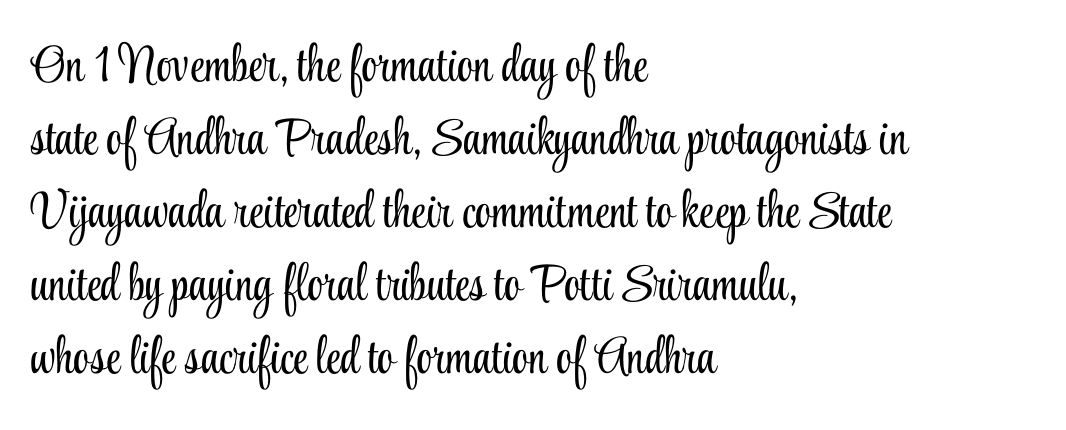
The image shows 51 px light, condensed serif type; set left-aligned, normal line spacing (1.43x), normal letter spacing, not underlined; low stroke contrast and a small x-height.
